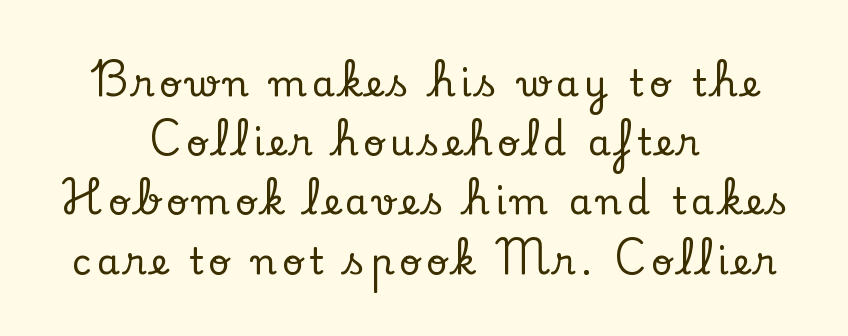
Neither beginnings nor endings align; midpoints do. Rendered with straight, roman letterforms. Note the varied advance widths — an 'i' is clearly narrower than an 'm'. The characters display serif detailing at their extremities. Vertical spacing — default. Letters rest on an invisible, unmarked baseline.
